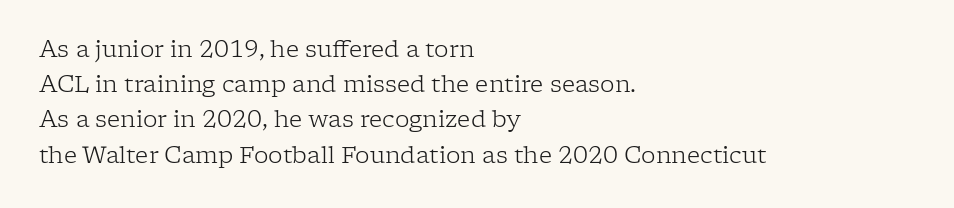
The image shows 23 px text type, upright; set left-aligned, normal line spacing (1.53x), normal letter spacing, not underlined.
